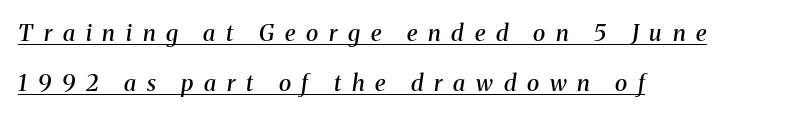
The font is running at a semibold setting, under full bold. The ragged edge is on the right, which tells us the setting is flush left. Reading down the column, the eye jumps a long way to each next line. The letters are slanted; this is an italic face. The passage shown has open, widely tracked lettering throughout.
